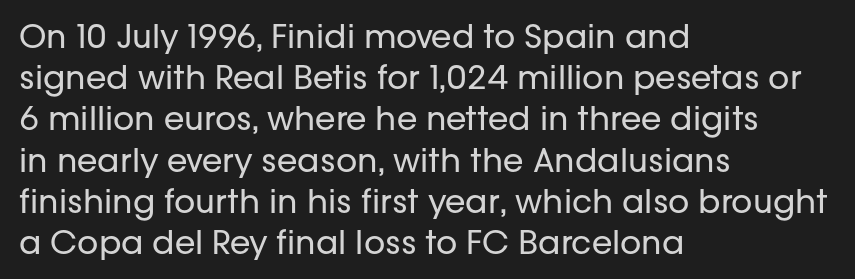
The image shows 33 px regular-weight sans-serif type, upright; set left-aligned, normal line spacing (1.25x), normal letter spacing, not underlined; low stroke contrast and a medium x-height.
